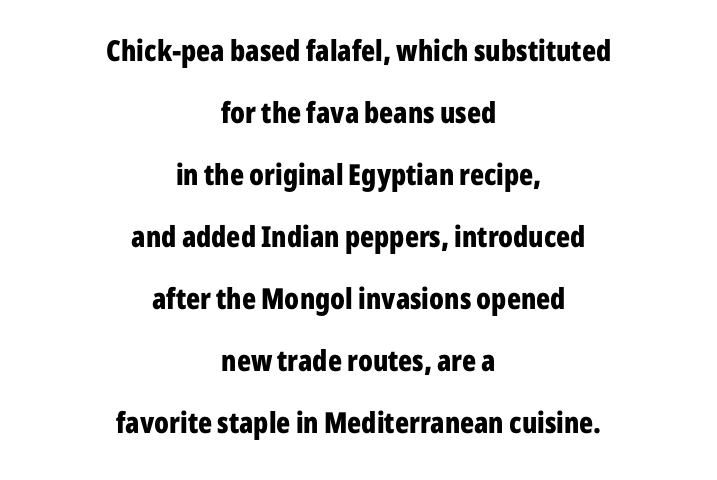
The image shows 29 px bold, condensed sans-serif type, upright; set centered, loose line spacing (2.14x), normal letter spacing, not underlined; low stroke contrast and a medium x-height.
